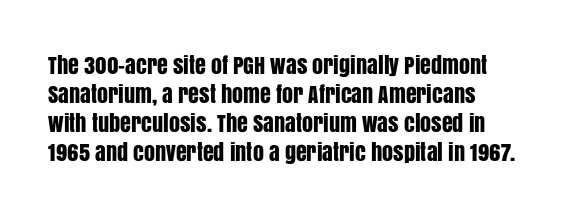
{"italic": "no", "underline": "no", "line_spacing": "normal", "line_spacing_ratio": 1.32, "letter_spacing": "normal", "letter_spacing_em": 0.0, "glyph_px": 22}
